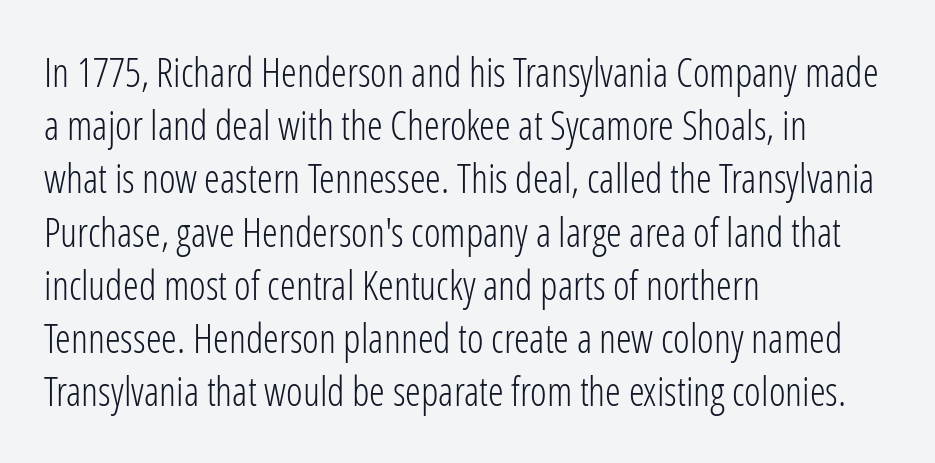
Q: Is the text bold? A: No.
Q: Is the text italic (slanted)? A: No, it is upright.
Q: Is the typeface a serif or a sans-serif typeface? A: Sans-serif.
Q: Is the text underlined? A: No.
Q: How is the paragraph aligned? A: Left-aligned.
Q: Is the spacing between letters normal or unusually wide? A: Normal.
Q: Is the spacing between lines tight, normal or loose? A: Normal.
Q: Width (condensed, normal, or wide)? A: Condensed.
Q: Stroke contrast? A: Low.
Q: x-height? A: Medium.
Q: Monospaced? A: No.
